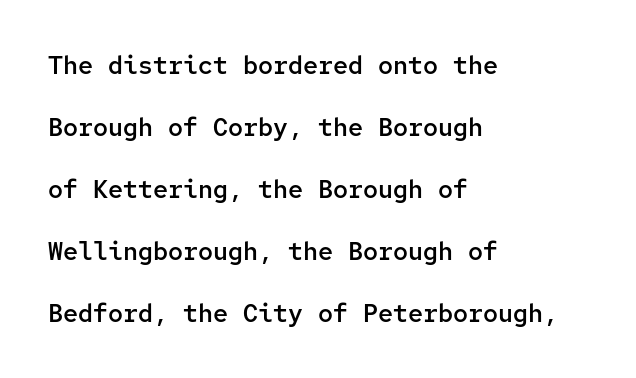
A clean baseline with only descenders dipping below it. Does the weight exceed regular? Yes, but only to semibold. Tall strokes in this sample are plumb rather than angled. Summary of vertical rhythm: relaxed, with wide interline spacing. Honestly, the letter spacing is just normal — you wouldn't notice it.
